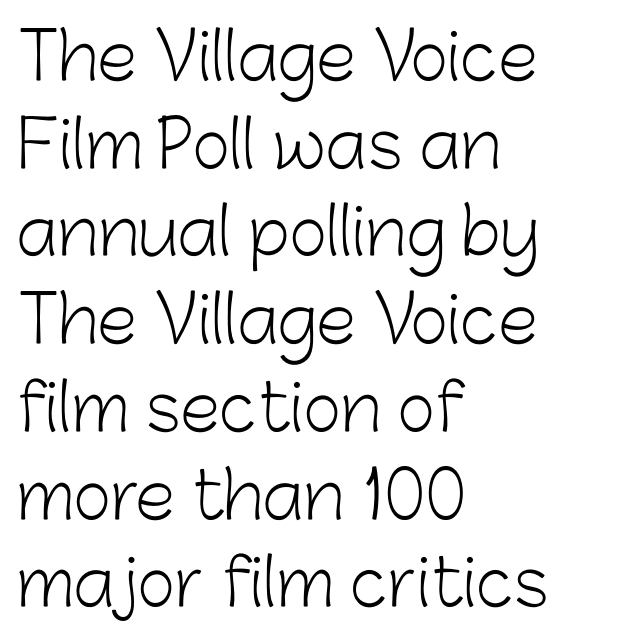
The image shows 65 px light sans-serif type, upright; set left-aligned, normal line spacing (1.35x), normal letter spacing, not underlined; low stroke contrast and a medium x-height.
